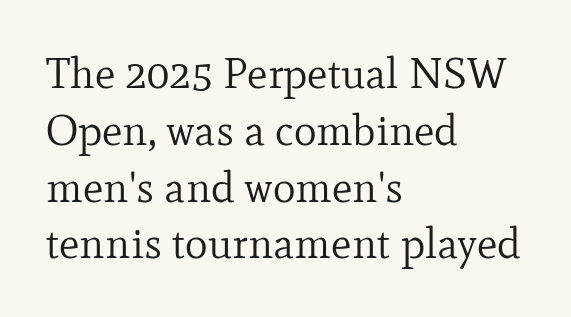
Q: Is the text bold? A: No.
Q: Is the text italic (slanted)? A: No, it is upright.
Q: Is the typeface a serif or a sans-serif typeface? A: Serif.
Q: Is the text underlined? A: No.
Q: How is the paragraph aligned? A: Left-aligned.
Q: Is the spacing between letters normal or unusually wide? A: Normal.
Q: Is the spacing between lines tight, normal or loose? A: Normal.
Q: Width (condensed, normal, or wide)? A: Normal.
Q: Stroke contrast? A: Low.
Q: x-height? A: Small.
Q: Monospaced? A: No.
